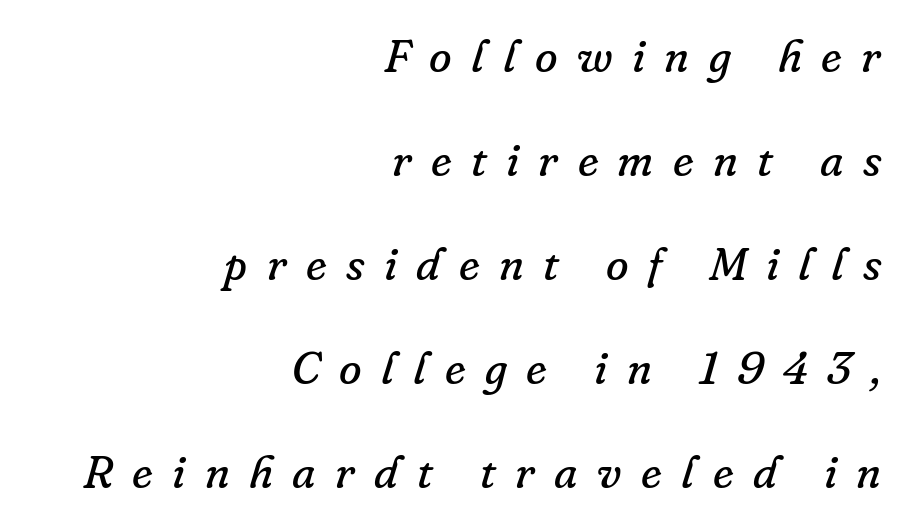
{"serif": "yes", "italic": "yes", "lean": "right", "slant_degrees": 16, "bold": "no", "weight": "regular", "width": "normal", "stroke_contrast": "low", "x_height": "small", "monospaced": "no", "underline": "no", "align": "right", "line_spacing": "loose", "line_spacing_ratio": 2.26, "letter_spacing": "wide", "letter_spacing_em": 0.42, "glyph_px": 46}
